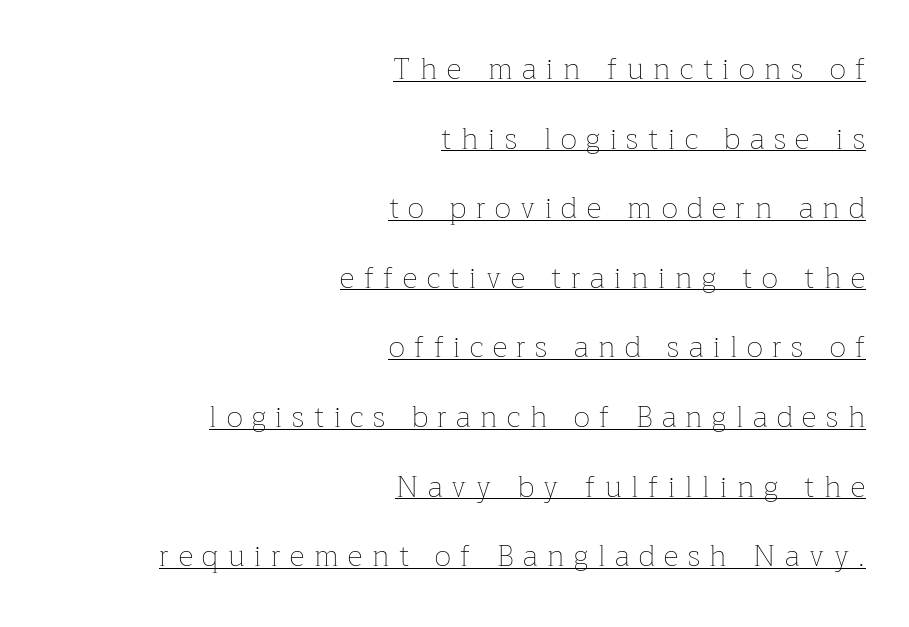
{"italic": "no", "bold": "no", "weight": "thin", "width": "normal", "stroke_contrast": "low", "x_height": "medium", "monospaced": "no", "underline": "yes", "align": "right", "line_spacing": "loose", "line_spacing_ratio": 2.4, "letter_spacing": "wide", "letter_spacing_em": 0.33, "glyph_px": 29}
